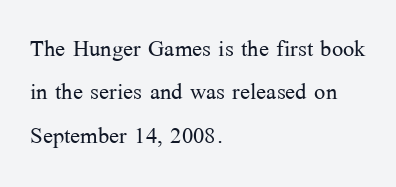
The paragraph shown leans on its left margin. Normally led — the rows are evenly, conventionally spaced. The lettering holds an erect, upright posture throughout. This rendering employs a face with finishing strokes, i.e., a serif.
